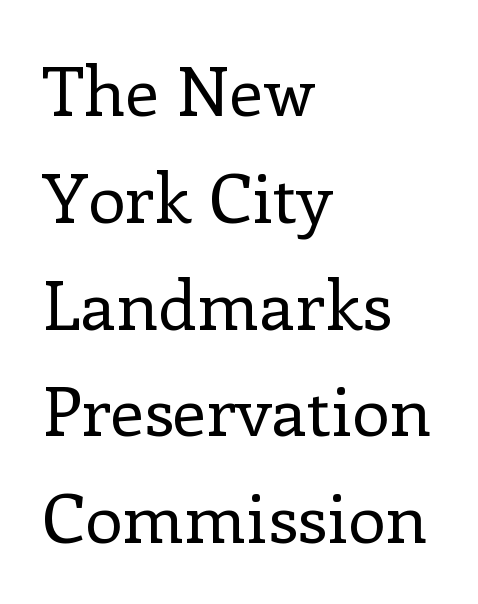
Line starts are locked; line ends wander. This is serif lettering, the kind often seen in printed books. These lines sit exactly where default settings would place them. Between one letter and the next there's only the usual sliver of space. Nope, not italic — everything's standing straight. Clear beneath every line of the passage.
